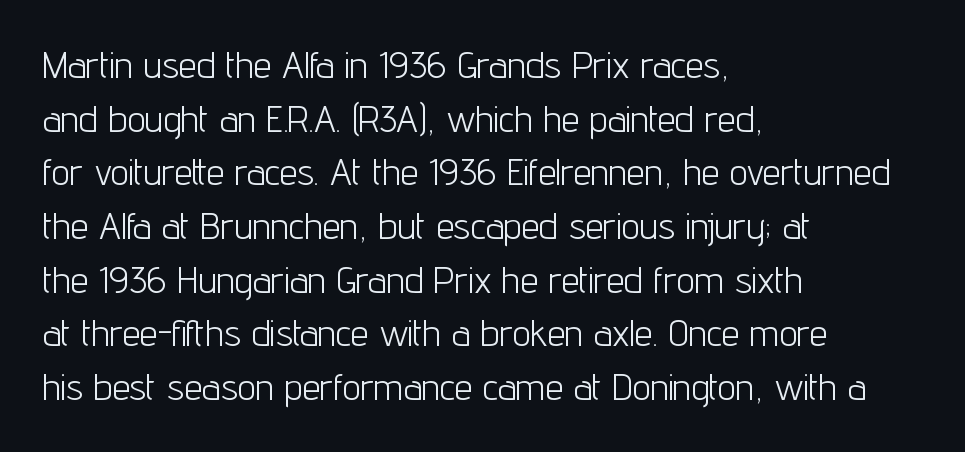
Default kerning and tracking; the words read as compact shapes. The specimen omits any rule beneath the text block's lines. Notice how the passage keeps a crisp vertical edge on the left only. Letters have the restrained weight of plain body copy at most. The letters carry no serifs — their stems end cleanly without finishing strokes.
